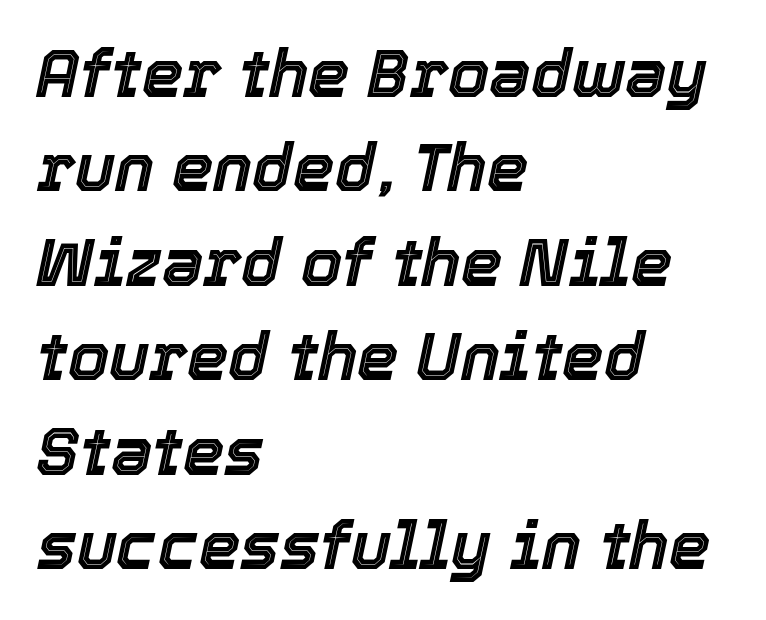
{"italic": "yes", "lean": "right", "slant_degrees": 12, "width": "normal", "x_height": "medium", "monospaced": "no", "underline": "no", "align": "left", "line_spacing": "normal", "line_spacing_ratio": 1.43, "letter_spacing": "normal", "letter_spacing_em": 0.0, "glyph_px": 66}
